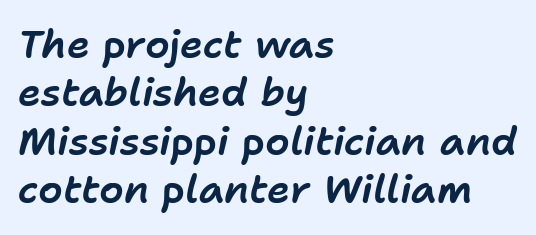
The image shows 39 px text type, italic (leaning right); set left-aligned, line spacing 1.24x, normal letter spacing, not underlined; low stroke contrast and a medium x-height.
